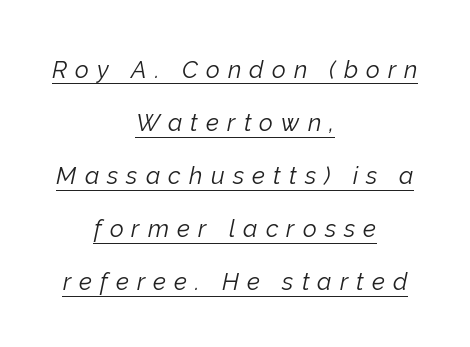
Q: Is the text bold? A: No.
Q: Is the text italic (slanted)? A: Yes, it leans right by about 12 degrees.
Q: Is the text underlined? A: Yes.
Q: How is the paragraph aligned? A: Centered.
Q: Is the spacing between letters normal or unusually wide? A: Unusually wide.
Q: Is the spacing between lines tight, normal or loose? A: Loose.
